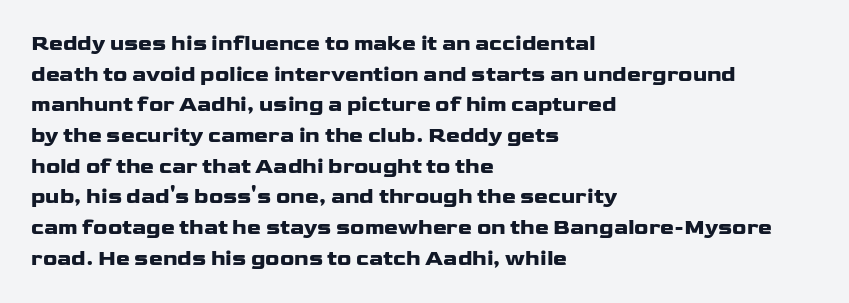
The image shows 21 px bold type, upright; set left-aligned, normal line spacing (1.46x), normal letter spacing, not underlined.
